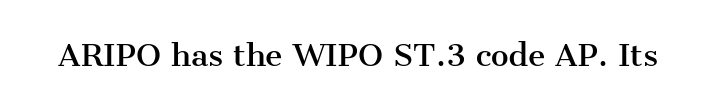
Here the designer chose a conventional face with non-uniform glyph widths. Italic: no, the glyphs are upright roman. I'd call this a serif setting — the letters wear small feet. There is no visible air inserted between adjacent glyphs.
